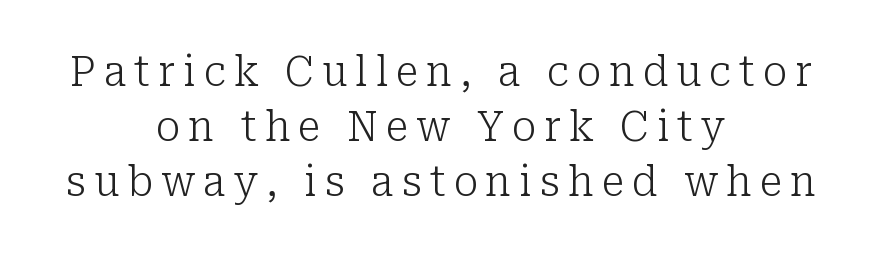
Notice how descenders clear the ascenders below comfortably — that's standard leading. Is this a fixed-width face? No — the glyphs have proportional, varying widths. This rendering uses center alignment, leaving both contours irregular but symmetric. These lines are composed in type with serifs.
